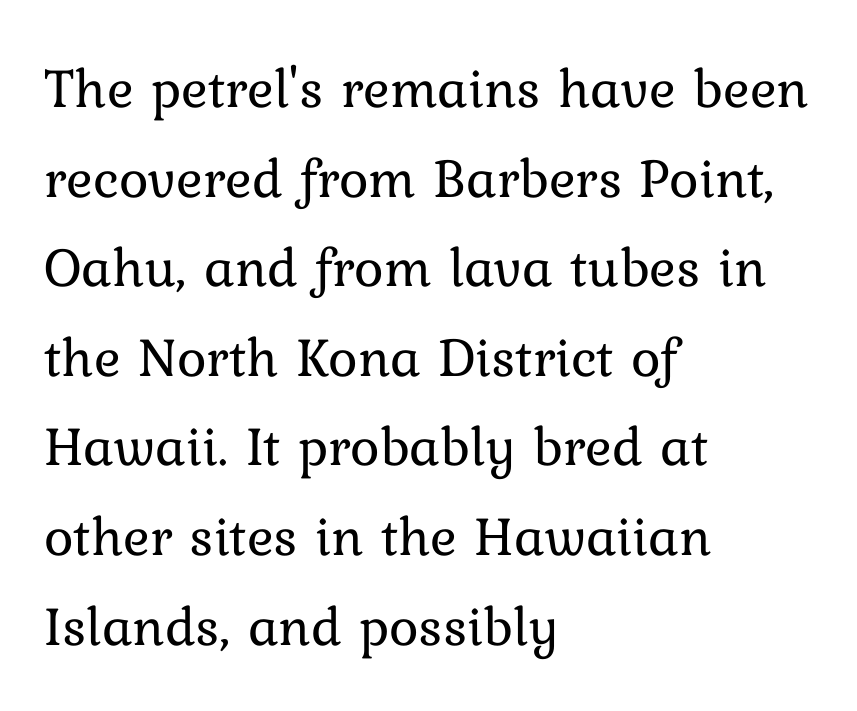
{"italic": "no", "bold": "no", "weight": "regular", "width": "normal", "stroke_contrast": "low", "x_height": "medium", "monospaced": "no", "underline": "no", "align": "left", "line_spacing": "normal", "line_spacing_ratio": 1.6, "letter_spacing": "normal", "letter_spacing_em": 0.0, "glyph_px": 56}
